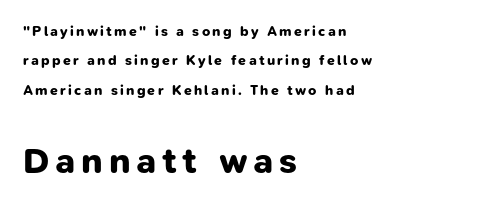
The image shows 36 px bold sans-serif type; set left-aligned, loose line spacing (2.1x), not underlined; the second (bottom) block is 2.57x larger; low stroke contrast and a medium x-height.
